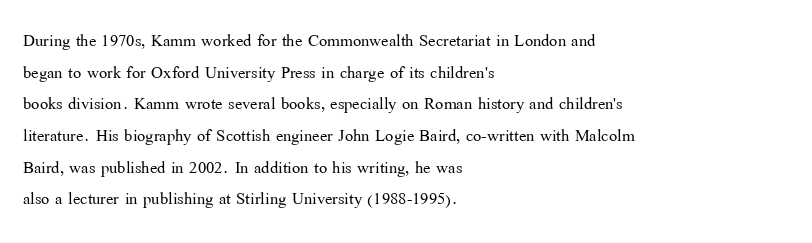
Ordinary non-slanted type is in use. Whoever set this chose a conventional vertical rhythm. Nothing unusual about the tracking: characters are spaced as the font intends. Every row of glyphs begins at an identical x-position on the left.
